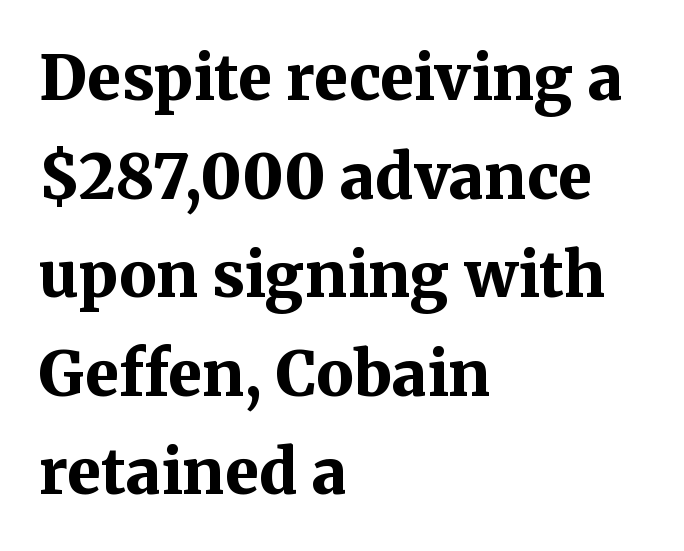
{"serif": "yes", "italic": "no", "bold": "yes", "weight": "bold", "width": "normal", "stroke_contrast": "medium", "x_height": "medium", "monospaced": "no", "underline": "no", "align": "left", "line_spacing": "normal", "line_spacing_ratio": 1.59, "letter_spacing": "normal", "letter_spacing_em": 0.0, "glyph_px": 62}
